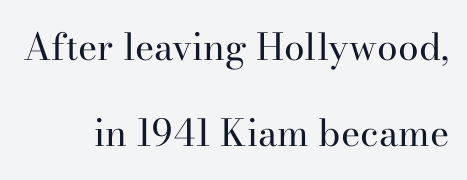
{"serif": "yes", "italic": "no", "bold": "no", "weight": "regular", "width": "normal", "stroke_contrast": "high", "x_height": "small", "monospaced": "no", "underline": "no", "align": "right", "line_spacing": "loose", "line_spacing_ratio": 2.33, "letter_spacing": "normal", "letter_spacing_em": 0.0, "glyph_px": 37}
